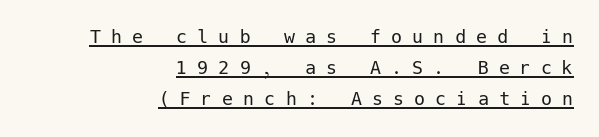
{"italic": "no", "bold": "no", "underline": "yes", "align": "right", "line_spacing": "normal", "line_spacing_ratio": 1.41, "letter_spacing": "wide", "letter_spacing_em": 0.46, "glyph_px": 22}
